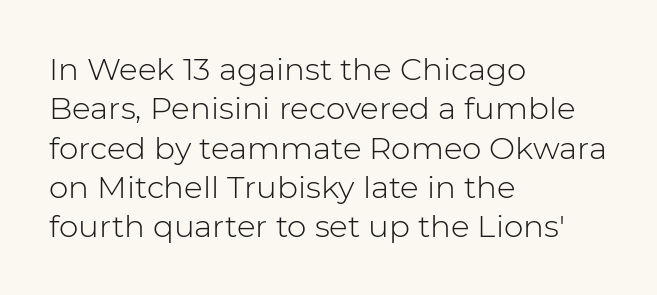
{"serif": "no", "italic": "no", "bold": "no", "weight": "light", "width": "normal", "stroke_contrast": "low", "x_height": "medium", "monospaced": "no", "underline": "no", "align": "left", "line_spacing": "normal", "line_spacing_ratio": 1.27, "letter_spacing": "normal", "letter_spacing_em": 0.0, "glyph_px": 31}
